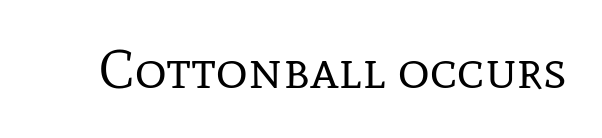
The image shows 55 px regular-weight serif type, upright; set normal letter spacing, not underlined; low stroke contrast and a medium x-height.
